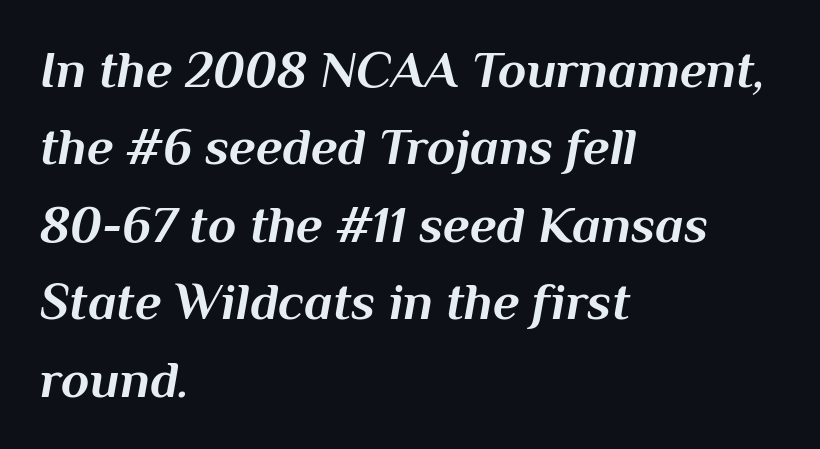
{"italic": "yes", "lean": "right", "slant_degrees": 10, "bold": "yes", "weight": "bold", "width": "normal", "stroke_contrast": "medium", "x_height": "medium", "monospaced": "no", "underline": "no", "align": "left", "line_spacing": "normal", "line_spacing_ratio": 1.49, "letter_spacing": "normal", "letter_spacing_em": 0.0, "glyph_px": 52}
